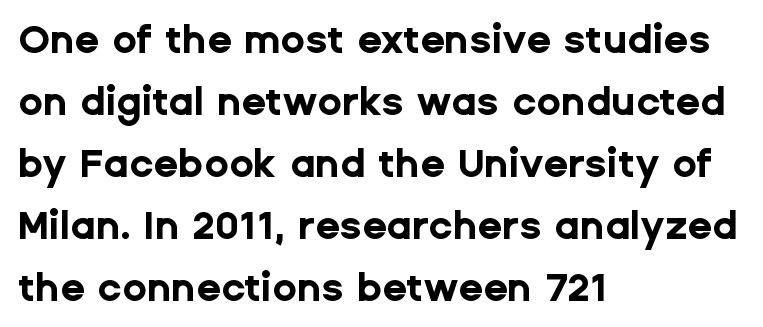
Italic? Not at all — the glyphs are vertical. What weight is shown? A full bold with thick strokes. In terms of leading, this rendering sits right in the middle. Quick note: underline off. Caption: multi-line text, flush left, ragged right. The rendering uses natural spacing where letterforms have individual widths.
